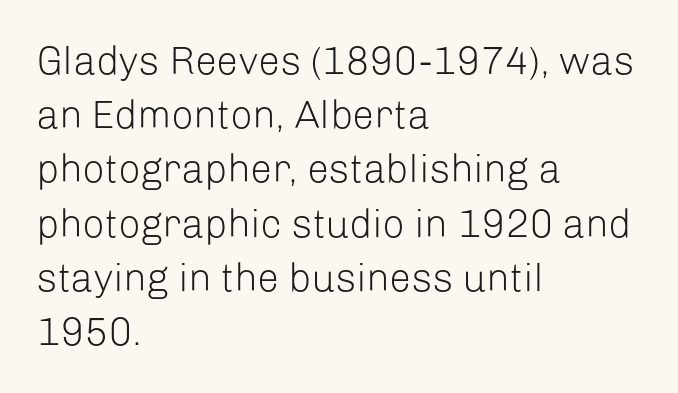
Each stroke keeps to a modest, everyday thickness or less. Left-aligned paragraph, ragged on the right. The leading is moderate, giving the passage an even texture. You can tell it's not italic because the verticals are truly vertical. Caption: standard tracking, unaltered. Words float on clear page, feet unadorned.
